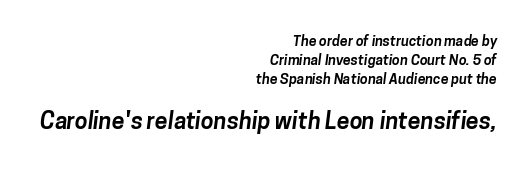
Thick stems and heavy bowls — unmistakably bold. A student would call this right alignment; a typographer would say flush right, rag left. Of the two passages, the one underneath uses the larger point size. The block of text has a typical density, with ordinary space between rows. Decoration check: the copy has no underline.
